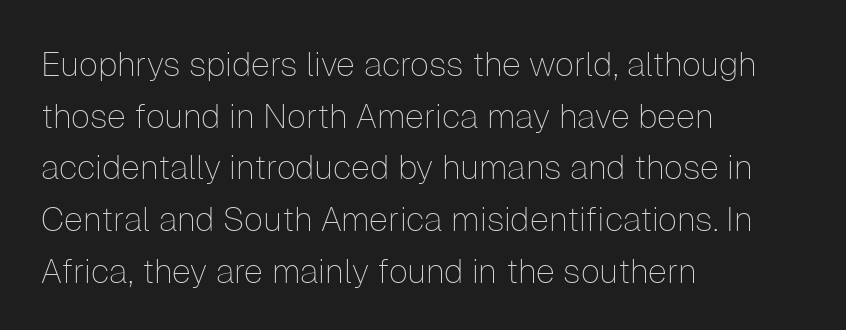
{"serif": "no", "italic": "no", "bold": "no", "weight": "thin", "width": "normal", "stroke_contrast": "low", "x_height": "medium", "monospaced": "no", "underline": "no", "align": "left", "line_spacing": "normal", "line_spacing_ratio": 1.52, "letter_spacing": "normal", "letter_spacing_em": 0.0, "glyph_px": 34}
